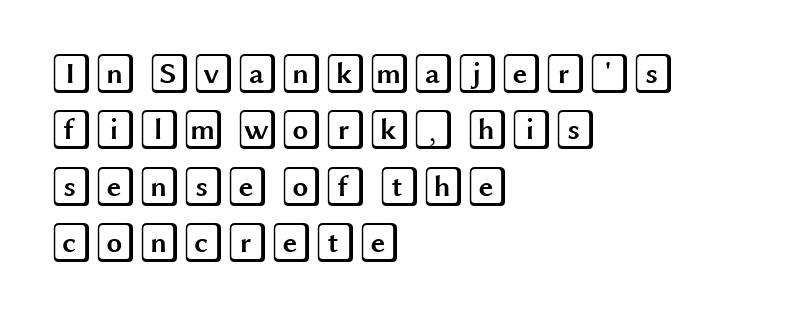
The image shows 40 px wide type, upright; set left-aligned, normal line spacing (1.41x), normal letter spacing, not underlined; a large x-height.
